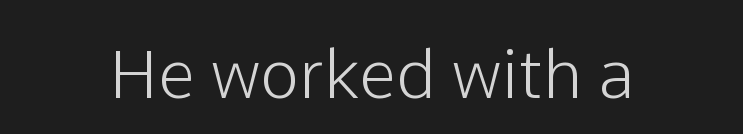
{"serif": "no", "italic": "no", "width": "normal", "stroke_contrast": "low", "x_height": "medium", "monospaced": "no", "underline": "no", "align": "center", "letter_spacing": "normal", "letter_spacing_em": 0.0, "glyph_px": 67}
